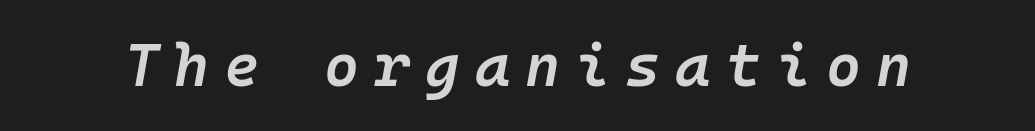
The image shows 60 px semibold type, italic (leaning right), monospaced; set unusually wide letter spacing (+0.25 em), not underlined; low stroke contrast and a medium x-height.
